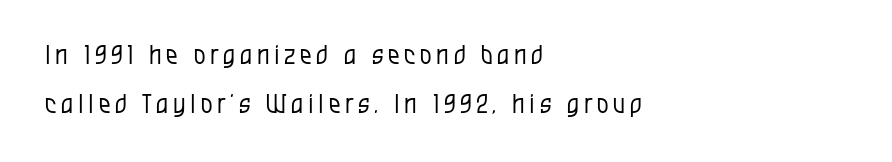
Q: Is the text bold? A: No.
Q: Is the text italic (slanted)? A: No, it is upright.
Q: Is the text underlined? A: No.
Q: How is the paragraph aligned? A: Left-aligned.
